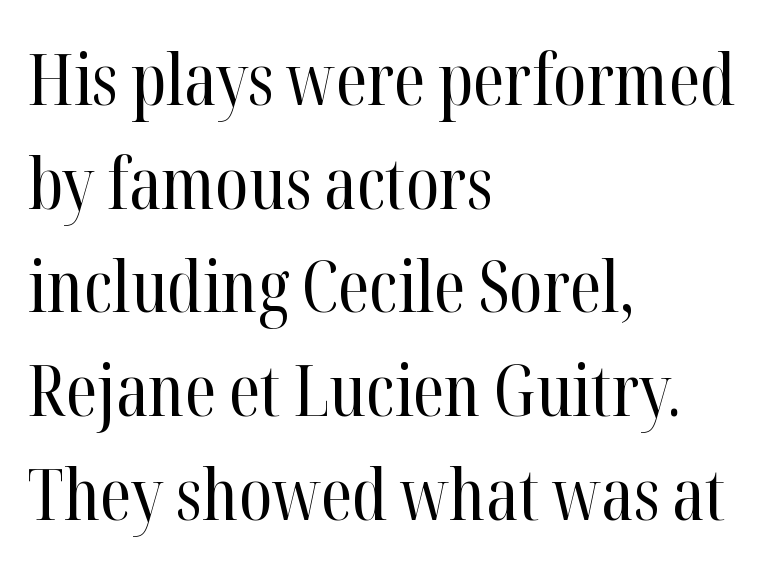
Q: Is the text bold? A: No.
Q: Is the text italic (slanted)? A: No, it is upright.
Q: Is the typeface a serif or a sans-serif typeface? A: Serif.
Q: Is the text underlined? A: No.
Q: How is the paragraph aligned? A: Left-aligned.
Q: Is the spacing between letters normal or unusually wide? A: Normal.
Q: Is the spacing between lines tight, normal or loose? A: Normal.
Q: Width (condensed, normal, or wide)? A: Condensed.
Q: Stroke contrast? A: High.
Q: x-height? A: Medium.
Q: Monospaced? A: No.
